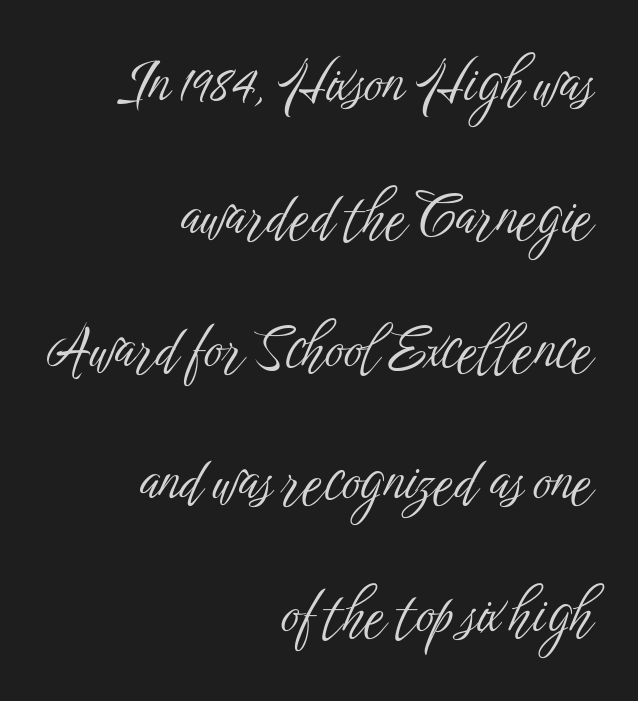
Q: Is the text bold? A: No.
Q: Is the text italic (slanted)? A: Yes.
Q: Is the typeface a serif or a sans-serif typeface? A: Sans-serif.
Q: Is the text underlined? A: No.
Q: How is the paragraph aligned? A: Right-aligned.
Q: Is the spacing between letters normal or unusually wide? A: Normal.
Q: Is the spacing between lines tight, normal or loose? A: Loose.
Q: Width (condensed, normal, or wide)? A: Condensed.
Q: Stroke contrast? A: Low.
Q: x-height? A: Medium.
Q: Monospaced? A: No.
